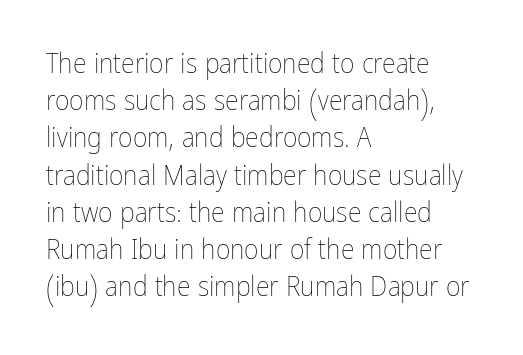
The image shows 28 px thin, condensed type, upright; set left-aligned, normal line spacing (1.33x), normal letter spacing, not underlined; low stroke contrast and a medium x-height.
